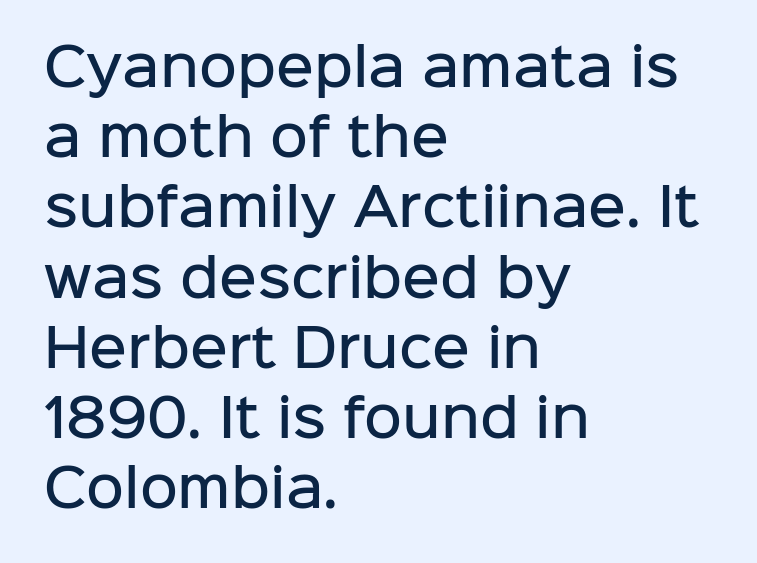
The image shows 52 px semibold sans-serif type, upright; set left-aligned, normal line spacing (1.35x), normal letter spacing, not underlined; low stroke contrast and a medium x-height.
